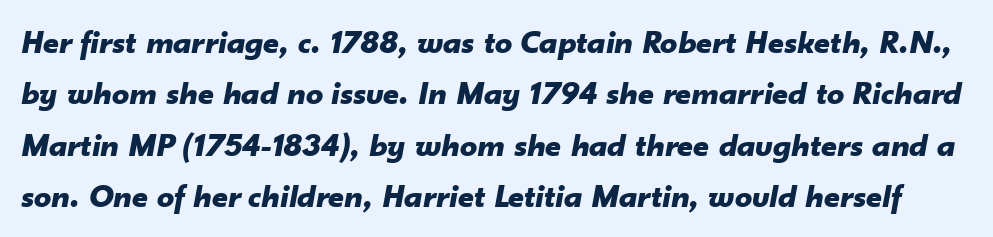
The rendering keeps characters at their native spacing. Emphasis by weight is at full strength: bold. Think of a printed novel: that variable character pitch is what you see here. This block has exactly the height ordinary leading produces.
